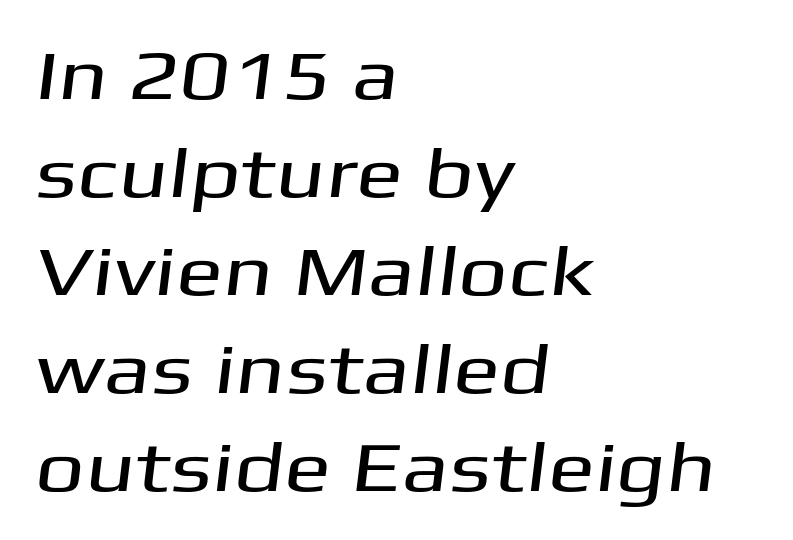
Unlike a traditional serif, this face leaves its strokes unadorned. Normally led — the rows are evenly, conventionally spaced. The area under the type is left untouched. Horizontally, the lines are justified to the leading edge only.
